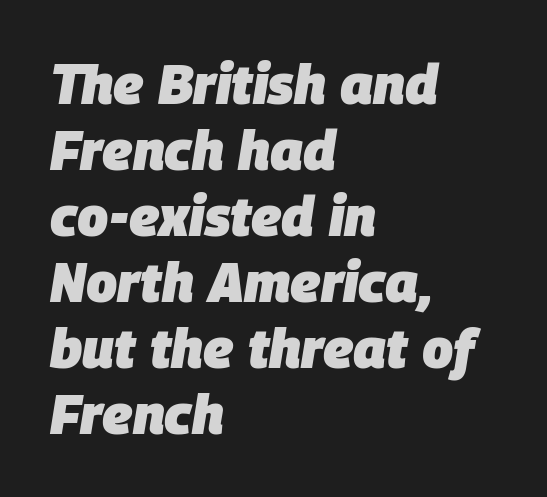
{"italic": "yes", "lean": "right", "slant_degrees": 9, "bold": "yes", "weight": "heavy", "width": "normal", "stroke_contrast": "low", "x_height": "large", "monospaced": "no", "underline": "no", "align": "left", "line_spacing_ratio": 1.2, "letter_spacing": "normal", "letter_spacing_em": 0.0, "glyph_px": 55}
